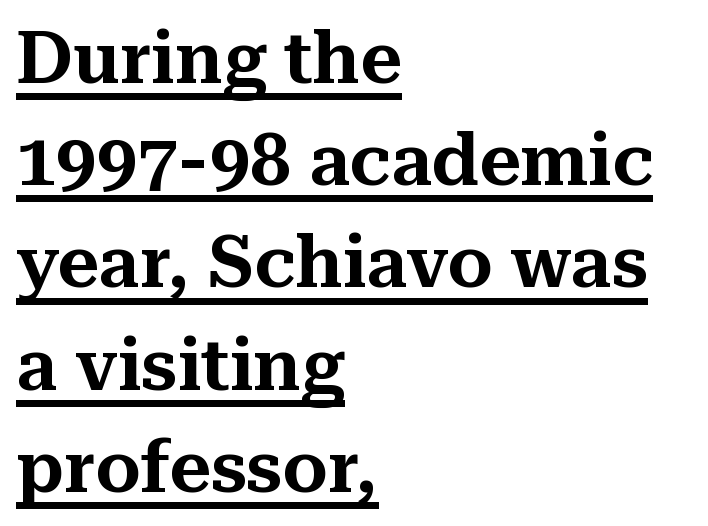
Notice how the stems are strictly vertical — no italics here. Visually the block forms a straight wall on the left and a jagged coastline on the right. One glance says typical: line gaps are just what's usual. Is there an underline? Yes — a line sits under the letters.
